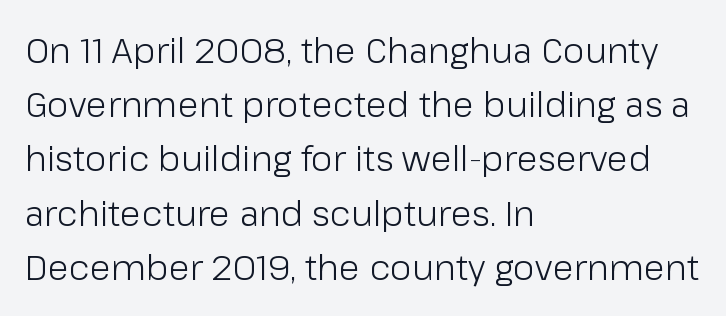
Q: Is the text bold? A: No.
Q: Is the text italic (slanted)? A: No, it is upright.
Q: Is the typeface a serif or a sans-serif typeface? A: Sans-serif.
Q: Is the text underlined? A: No.
Q: How is the paragraph aligned? A: Left-aligned.
Q: Is the spacing between letters normal or unusually wide? A: Normal.
Q: Is the spacing between lines tight, normal or loose? A: Normal.
Q: Width (condensed, normal, or wide)? A: Normal.
Q: Stroke contrast? A: Low.
Q: x-height? A: Medium.
Q: Monospaced? A: No.
